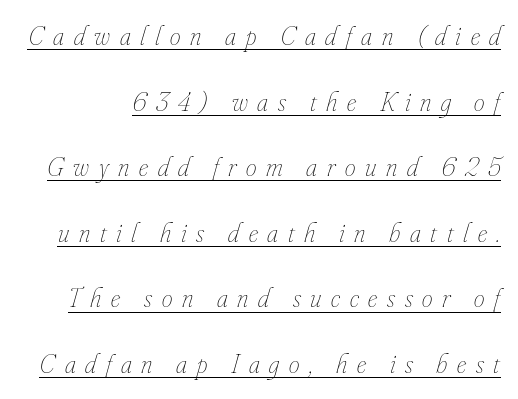
The image shows 27 px text type, italic (leaning right); set loose line spacing (2.43x), unusually wide letter spacing (+0.36 em), underlined.
